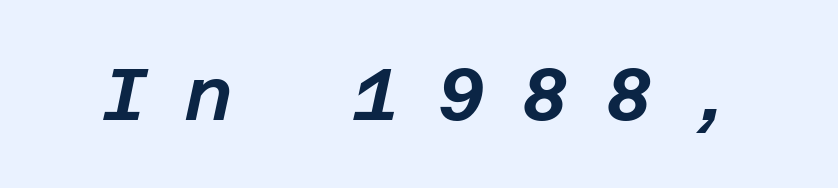
Only glyphs here, with clear space below each row. Spacing between characters has been opened up far beyond the box default. The rendering applies a slant to the glyphs.
